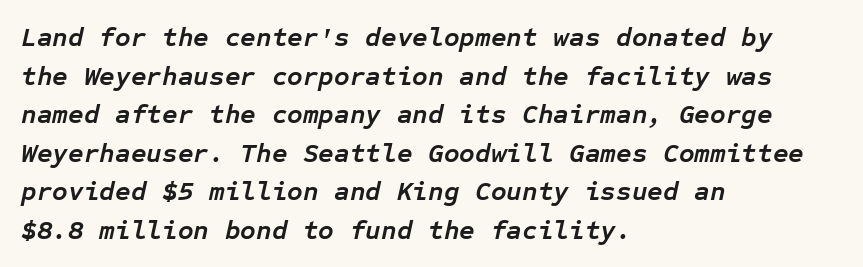
{"italic": "yes", "lean": "right", "slant_degrees": 12, "bold": "yes", "underline": "no", "align": "left", "line_spacing": "normal", "line_spacing_ratio": 1.43, "letter_spacing": "normal", "letter_spacing_em": 0.0, "glyph_px": 27}
